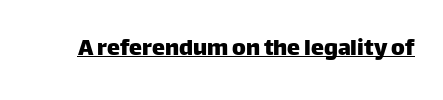
Q: Is the text italic (slanted)? A: No, it is upright.
Q: Is the text underlined? A: Yes.
Q: Is the spacing between letters normal or unusually wide? A: Normal.
